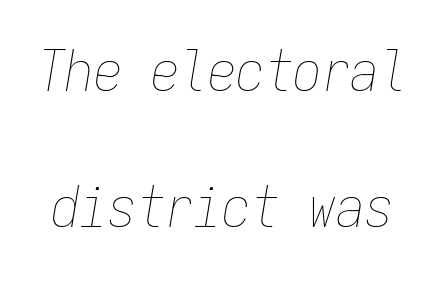
Q: Is the text bold? A: No.
Q: Is the text italic (slanted)? A: Yes, it leans right by about 9 degrees.
Q: Is the text underlined? A: No.
Q: Is the spacing between letters normal or unusually wide? A: Normal.
Q: Is the spacing between lines tight, normal or loose? A: Loose.
Q: Width (condensed, normal, or wide)? A: Condensed.
Q: Stroke contrast? A: Low.
Q: x-height? A: Medium.
Q: Monospaced? A: Yes.
